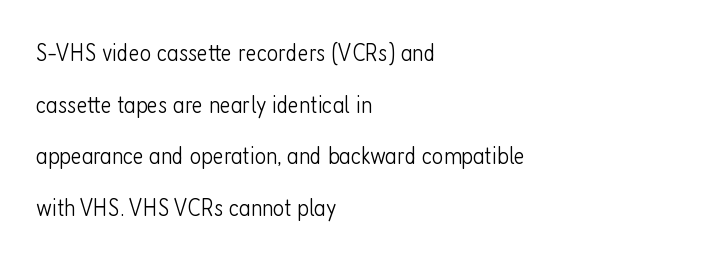
The image shows 25 px text type, upright; set left-aligned, loose line spacing (2.07x), normal letter spacing, not underlined.
